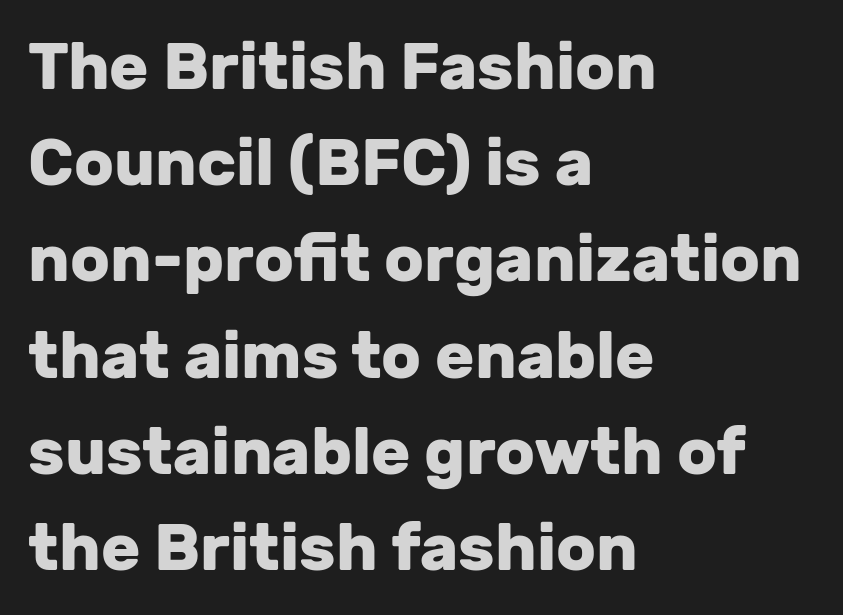
{"serif": "no", "italic": "no", "bold": "yes", "weight": "heavy", "width": "normal", "stroke_contrast": "low", "x_height": "medium", "monospaced": "no", "underline": "no", "align": "left", "line_spacing": "normal", "line_spacing_ratio": 1.48, "letter_spacing": "normal", "letter_spacing_em": 0.0, "glyph_px": 65}
